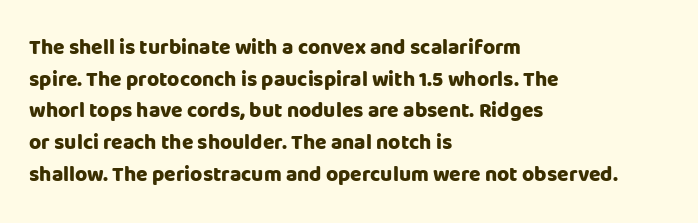
This is roman type, the default non-slanted kind. Observe the ordinary spacing: letters are neighbours, not strangers. The space between consecutive lines is moderate. Leftover space on each line is placed entirely after the last word. The string is rendered with underlining switched off. What weight is shown? A full bold with thick strokes.
